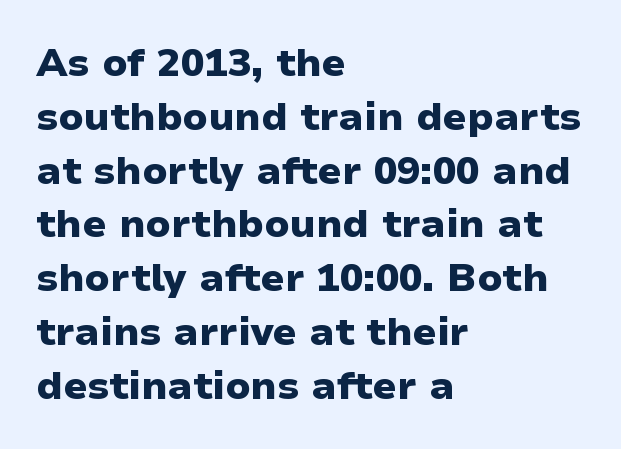
{"serif": "no", "italic": "no", "bold": "yes", "weight": "heavy", "width": "normal", "stroke_contrast": "low", "x_height": "medium", "monospaced": "no", "underline": "no", "align": "left", "line_spacing": "normal", "line_spacing_ratio": 1.38, "letter_spacing": "normal", "letter_spacing_em": 0.0, "glyph_px": 39}
